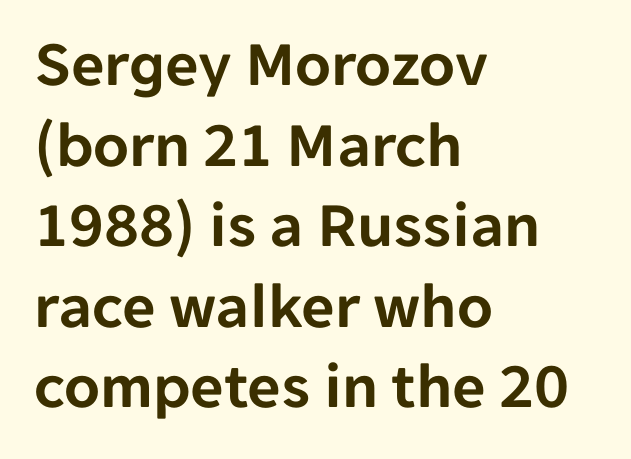
{"serif": "no", "italic": "no", "width": "normal", "stroke_contrast": "low", "x_height": "medium", "monospaced": "no", "underline": "no", "align": "left", "line_spacing_ratio": 1.24, "letter_spacing": "normal", "letter_spacing_em": 0.0, "glyph_px": 65}
